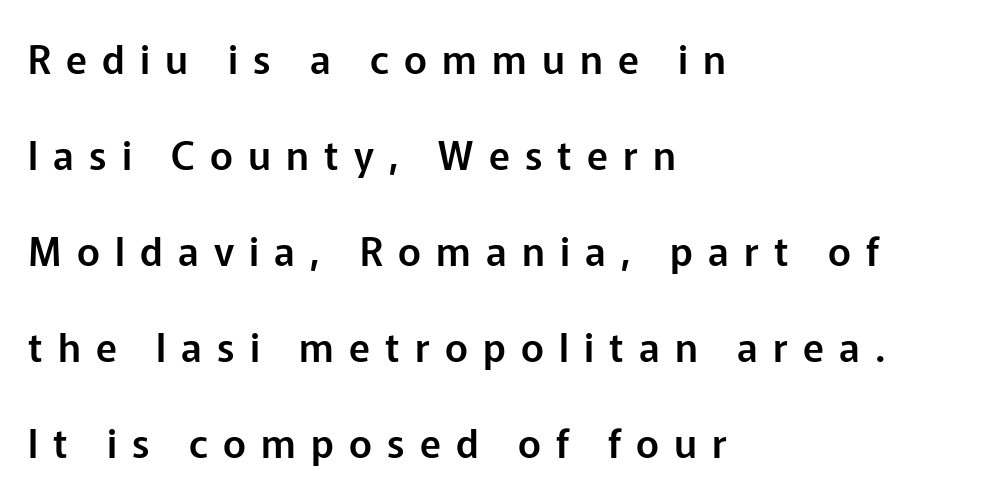
{"serif": "no", "italic": "no", "width": "normal", "stroke_contrast": "low", "x_height": "medium", "monospaced": "no", "underline": "no", "align": "left", "line_spacing": "loose", "line_spacing_ratio": 2.46, "letter_spacing": "wide", "letter_spacing_em": 0.39, "glyph_px": 39}
